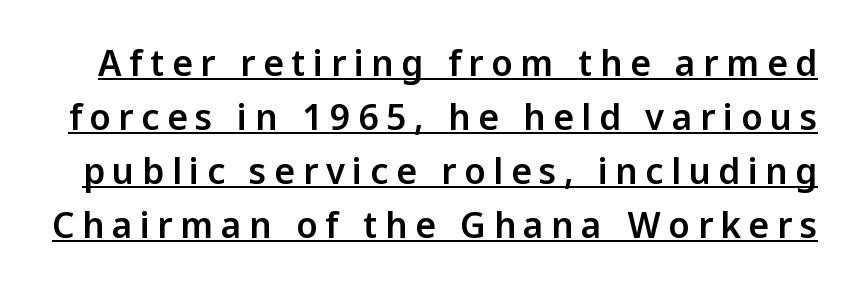
{"serif": "no", "italic": "no", "width": "normal", "stroke_contrast": "low", "x_height": "medium", "monospaced": "no", "underline": "yes", "line_spacing": "normal", "line_spacing_ratio": 1.54, "letter_spacing": "wide", "letter_spacing_em": 0.22, "glyph_px": 35}
